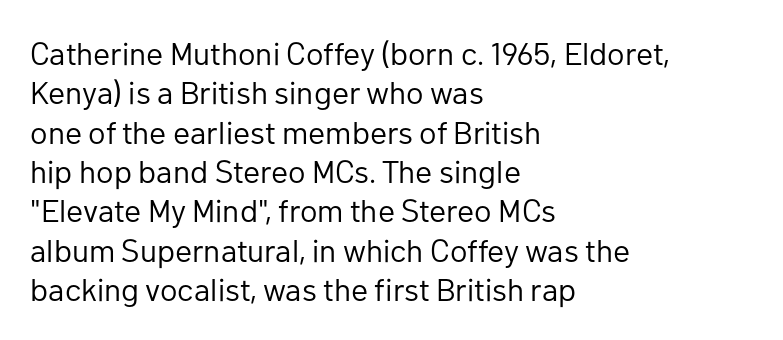
The image shows 32 px regular-weight sans-serif type, upright; set left-aligned, line spacing 1.23x, normal letter spacing, not underlined; low stroke contrast and a medium x-height.
